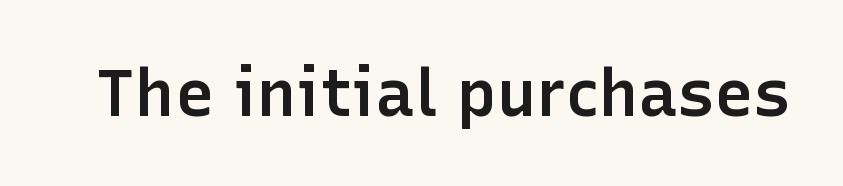
Q: Is the text bold? A: Semi-bold.
Q: Is the text italic (slanted)? A: No, it is upright.
Q: Is the typeface a serif or a sans-serif typeface? A: Sans-serif.
Q: Is the text underlined? A: No.
Q: Is the spacing between letters normal or unusually wide? A: Normal.
Q: Width (condensed, normal, or wide)? A: Normal.
Q: Stroke contrast? A: Low.
Q: x-height? A: Medium.
Q: Monospaced? A: No.
